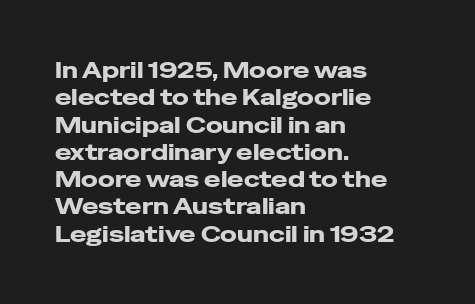
The image shows 22 px text type, upright; set left-aligned, line spacing 1.24x, normal letter spacing, not underlined.
